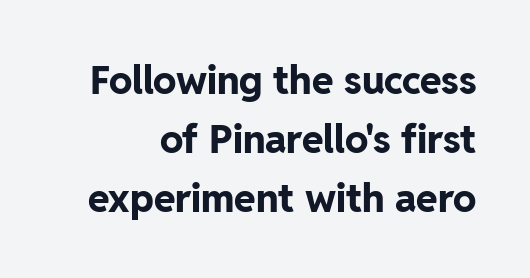
Ordinary non-slanted type is in use. Tracking here is standard; glyphs follow each other at the usual distance. The rendering uses natural spacing where letterforms have individual widths. The rows are spaced the way most documents space them. Type without underlining.
